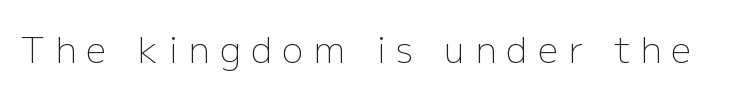
The image shows 36 px light sans-serif type, upright; set unusually wide letter spacing (+0.28 em), not underlined; low stroke contrast and a medium x-height.
